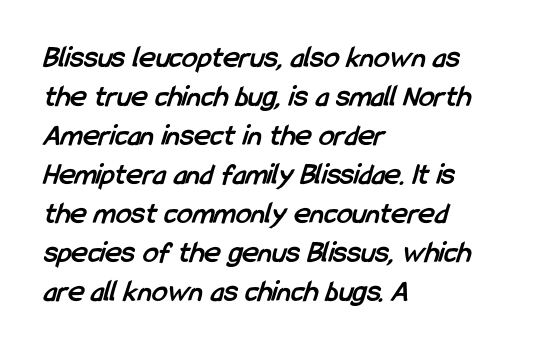
Q: Is the text bold? A: Yes.
Q: Is the typeface a serif or a sans-serif typeface? A: Sans-serif.
Q: Is the text underlined? A: No.
Q: How is the paragraph aligned? A: Left-aligned.
Q: Is the spacing between letters normal or unusually wide? A: Normal.
Q: Is the spacing between lines tight, normal or loose? A: Normal.
Q: Width (condensed, normal, or wide)? A: Condensed.
Q: Stroke contrast? A: Low.
Q: x-height? A: Medium.
Q: Monospaced? A: No.
